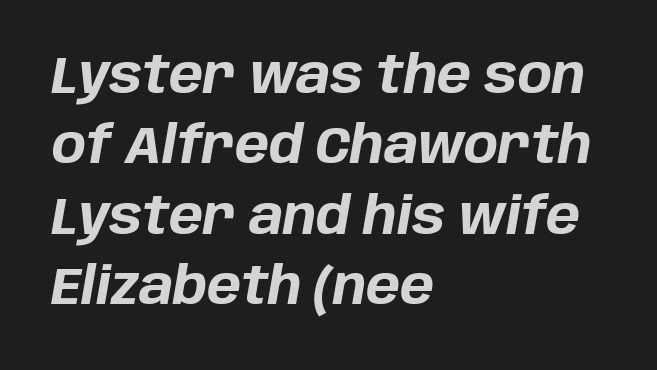
The image shows 51 px bold type, italic (leaning right); set left-aligned, normal line spacing (1.38x), normal letter spacing, not underlined; low stroke contrast and a large x-height.
